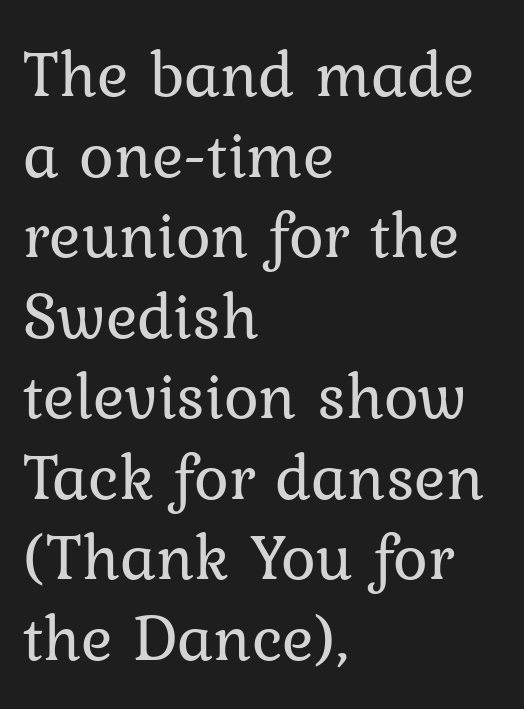
Q: Is the text bold? A: No.
Q: Is the text italic (slanted)? A: No, it is upright.
Q: Is the typeface a serif or a sans-serif typeface? A: Serif.
Q: Is the text underlined? A: No.
Q: How is the paragraph aligned? A: Left-aligned.
Q: Is the spacing between letters normal or unusually wide? A: Normal.
Q: Width (condensed, normal, or wide)? A: Normal.
Q: Stroke contrast? A: Low.
Q: x-height? A: Medium.
Q: Monospaced? A: No.
